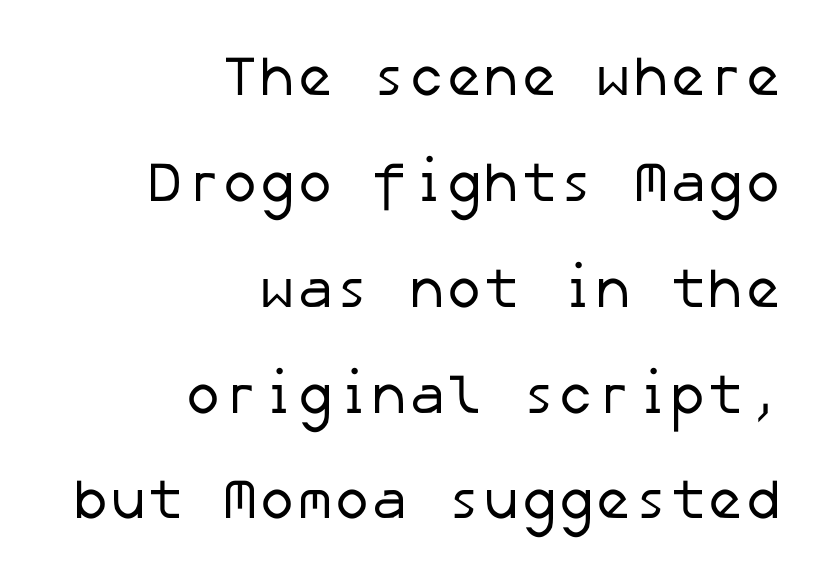
{"serif": "no", "bold": "no", "weight": "regular", "width": "normal", "stroke_contrast": "low", "x_height": "medium", "underline": "no", "align": "right", "line_spacing_ratio": 1.89, "letter_spacing": "normal", "letter_spacing_em": 0.0, "glyph_px": 56}
